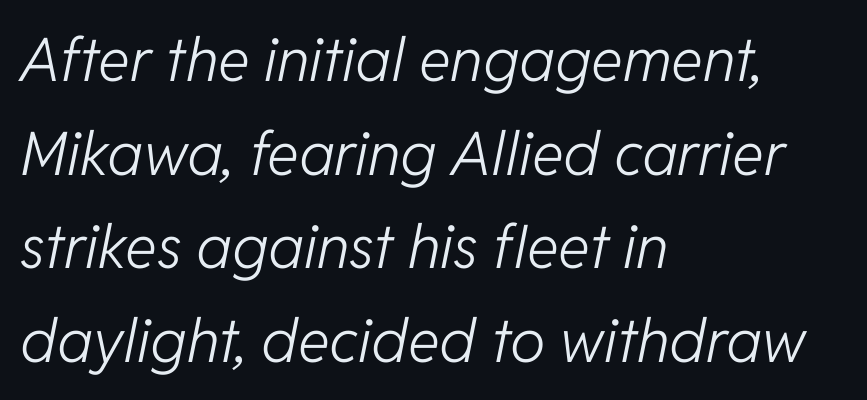
Is the type slanted? Yes — the strokes lean at a clear angle. The letters advance in unequal steps, a hallmark of proportional type. Each new line begins a customary step beneath the previous one. The zone under the glyphs is completely vacant.
